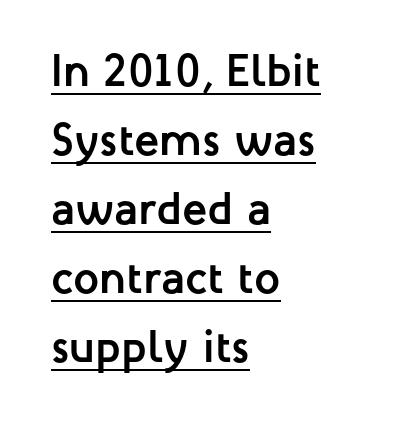
{"serif": "no", "italic": "no", "bold": "yes", "weight": "semibold", "width": "normal", "stroke_contrast": "low", "x_height": "medium", "monospaced": "no", "underline": "yes", "align": "left", "line_spacing": "normal", "line_spacing_ratio": 1.5, "letter_spacing": "normal", "letter_spacing_em": 0.0, "glyph_px": 46}
